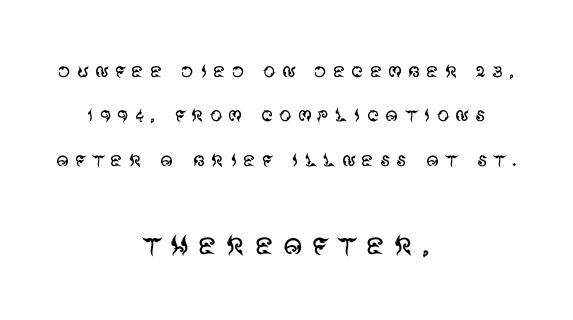
Q: Is the text bold? A: No.
Q: Is the text italic (slanted)? A: No, it is upright.
Q: Is the typeface a serif or a sans-serif typeface? A: Sans-serif.
Q: Is the text underlined? A: No.
Q: How is the paragraph aligned? A: Centered.
Q: Is the spacing between letters normal or unusually wide? A: Unusually wide.
Q: Which block of text is set in a larger size, the first (top) or the second (bottom)? A: The second (bottom) one.
Q: Width (condensed, normal, or wide)? A: Normal.
Q: Stroke contrast? A: Medium.
Q: x-height? A: Large.
Q: Monospaced? A: No.
